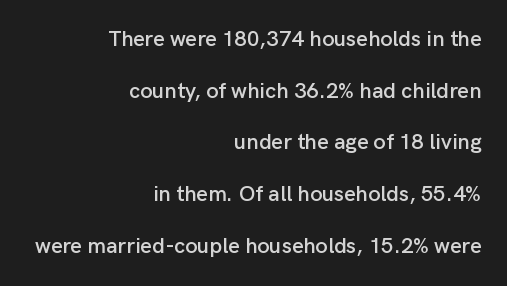
Q: Is the text italic (slanted)? A: No, it is upright.
Q: Is the text underlined? A: No.
Q: How is the paragraph aligned? A: Right-aligned.
Q: Is the spacing between letters normal or unusually wide? A: Normal.
Q: Is the spacing between lines tight, normal or loose? A: Loose.
